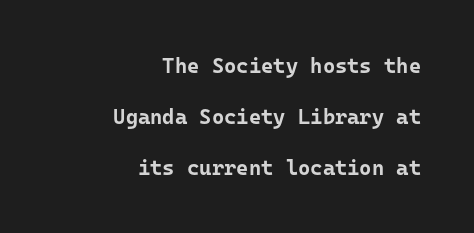
The image shows 21 px bold type, upright; set right-aligned, loose line spacing (2.42x), normal letter spacing, not underlined.
